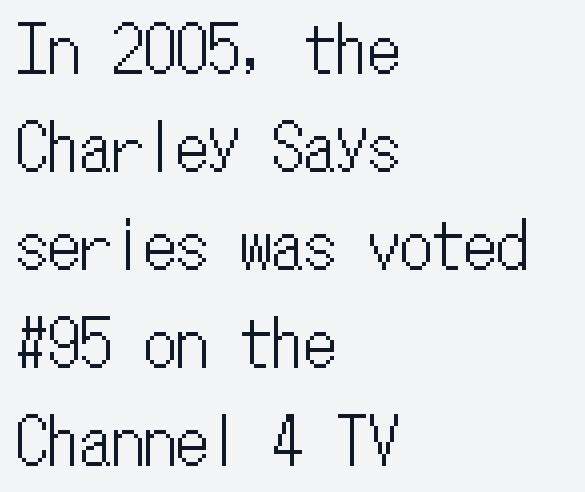
The area under the type is left untouched. Where is the straight margin? On the left. What's the leading like? Ordinary, nothing unusual. If you drew a line through each stem, it would be perfectly vertical. Looks like terminal output: every glyph gets an equal slot.
